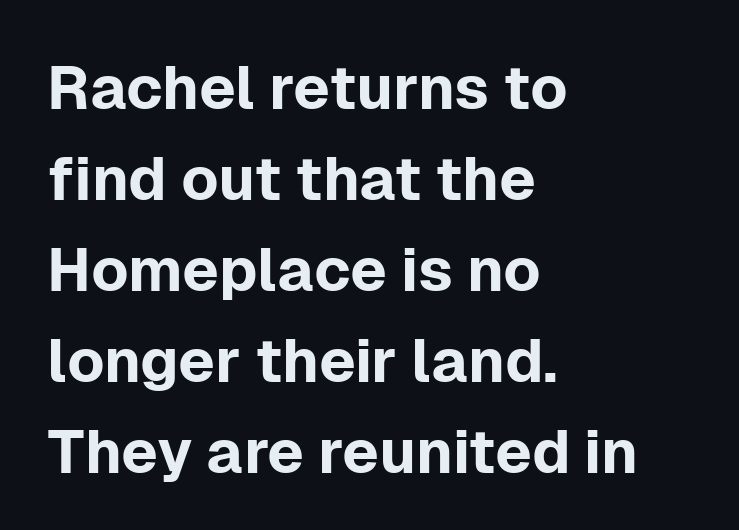
The image shows 61 px sans-serif type, upright; set left-aligned, normal line spacing (1.49x), normal letter spacing, not underlined; low stroke contrast and a medium x-height.
